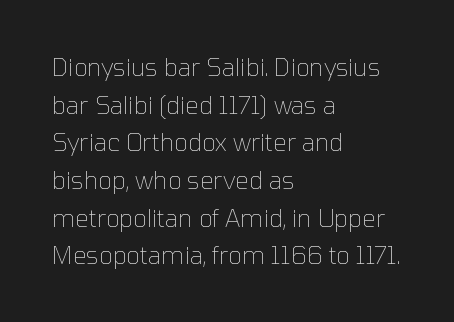
{"italic": "no", "bold": "no", "underline": "no", "align": "left", "line_spacing": "normal", "line_spacing_ratio": 1.57, "letter_spacing": "normal", "letter_spacing_em": 0.0, "glyph_px": 24}
